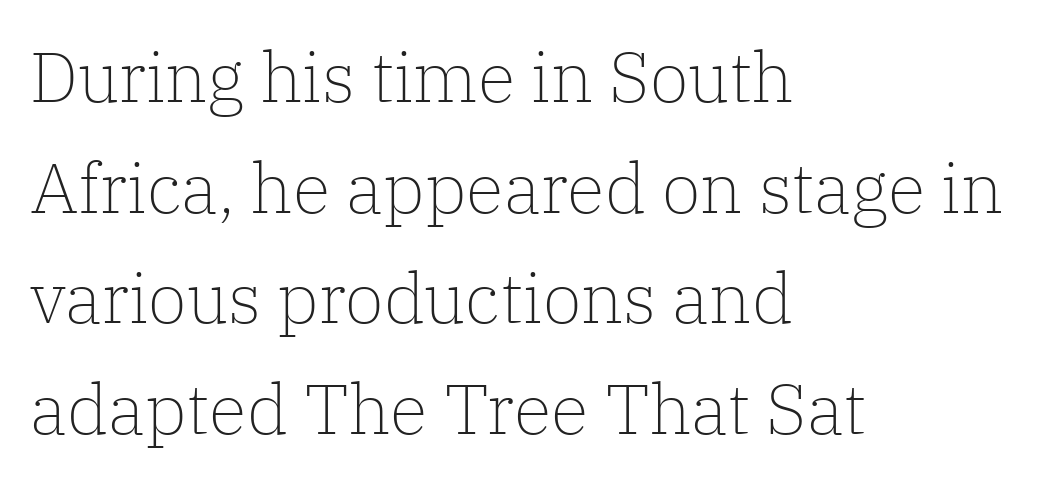
The image shows 70 px light serif type, upright; set left-aligned, normal line spacing (1.58x), normal letter spacing, not underlined; low stroke contrast and a medium x-height.
